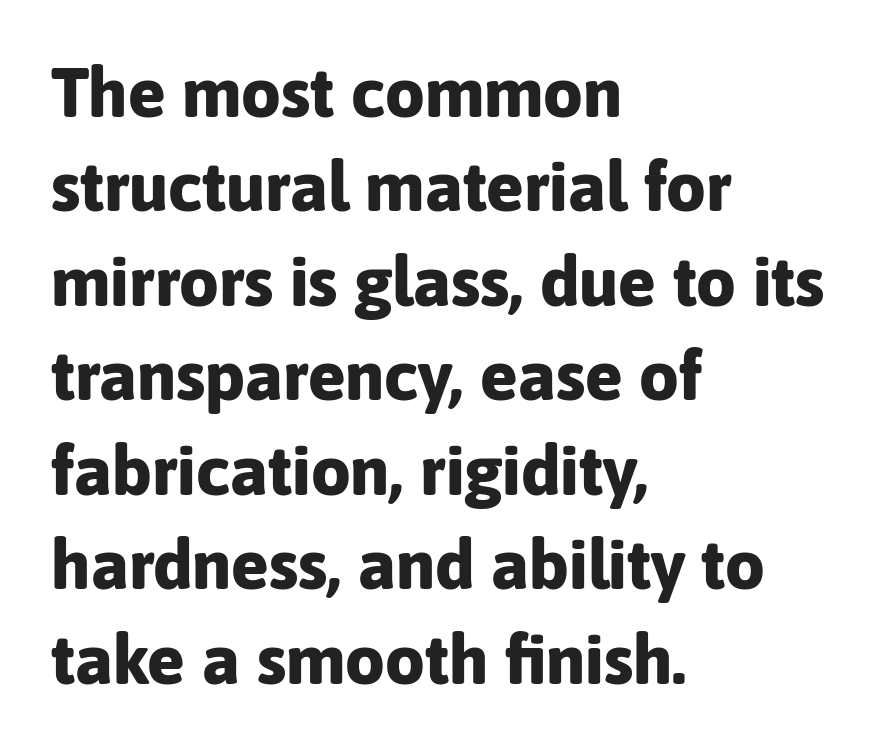
The image shows 70 px bold sans-serif type, upright; set left-aligned, normal line spacing (1.35x), normal letter spacing, not underlined; low stroke contrast and a medium x-height.
